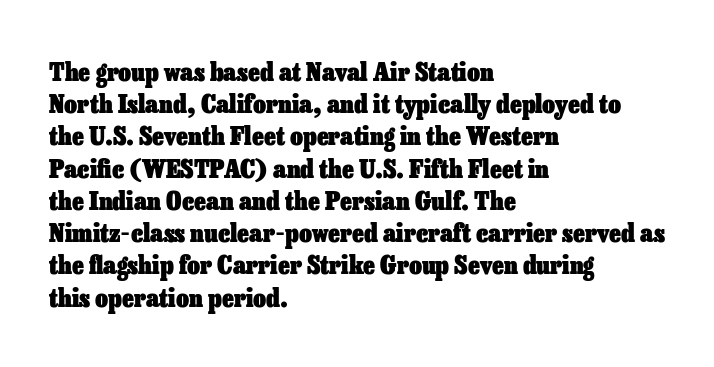
The image shows 25 px bold type, upright; set left-aligned, normal line spacing (1.29x), normal letter spacing, not underlined.
